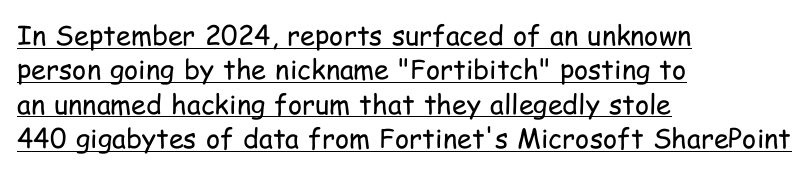
{"italic": "no", "bold": "no", "underline": "yes", "align": "left", "line_spacing": "normal", "line_spacing_ratio": 1.27, "letter_spacing": "normal", "letter_spacing_em": 0.0, "glyph_px": 27}
